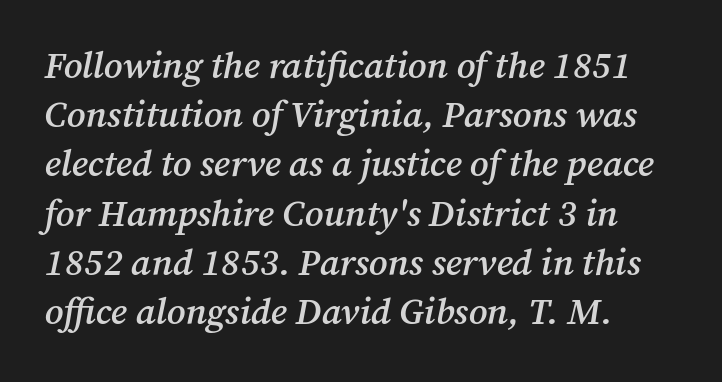
The image shows 37 px semibold serif type, italic (leaning right); set left-aligned, normal line spacing (1.33x), normal letter spacing, not underlined; medium stroke contrast and a medium x-height.
